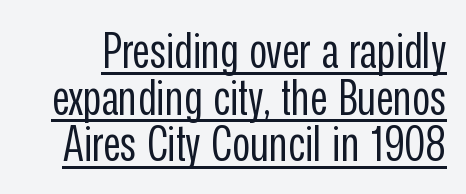
Q: Is the text bold? A: No.
Q: Is the text italic (slanted)? A: No, it is upright.
Q: Is the typeface a serif or a sans-serif typeface? A: Sans-serif.
Q: Is the text underlined? A: Yes.
Q: Is the spacing between letters normal or unusually wide? A: Normal.
Q: Is the spacing between lines tight, normal or loose? A: Tight.
Q: Width (condensed, normal, or wide)? A: Condensed.
Q: Stroke contrast? A: Low.
Q: x-height? A: Medium.
Q: Monospaced? A: No.
